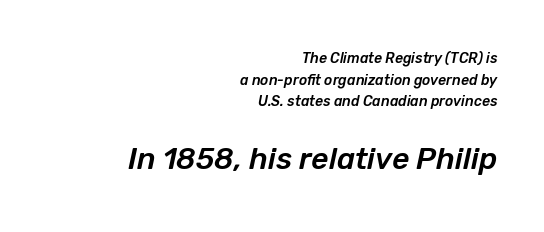
Q: Is the text italic (slanted)? A: Yes, it leans right by about 12 degrees.
Q: Is the text underlined? A: No.
Q: How is the paragraph aligned? A: Right-aligned.
Q: Is the spacing between letters normal or unusually wide? A: Normal.
Q: Is the spacing between lines tight, normal or loose? A: Normal.
Q: Which block of text is set in a larger size, the first (top) or the second (bottom)? A: The second (bottom) one.
Q: Width (condensed, normal, or wide)? A: Normal.
Q: Stroke contrast? A: Low.
Q: x-height? A: Medium.
Q: Monospaced? A: No.
